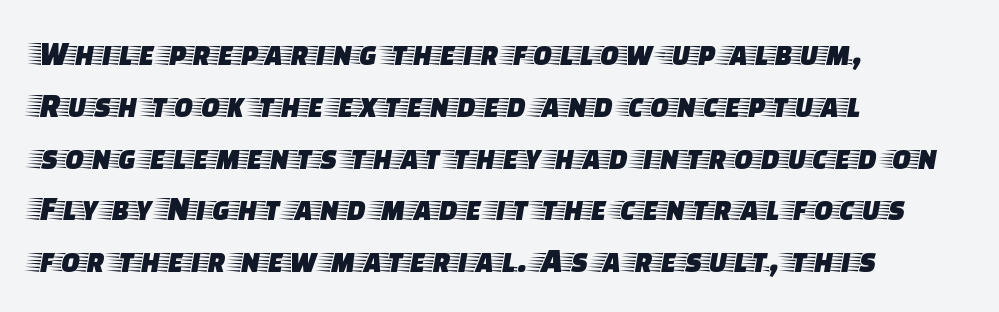
The image shows 35 px wide serif type; set left-aligned, normal line spacing (1.48x), normal letter spacing, not underlined; low stroke contrast and a large x-height.
